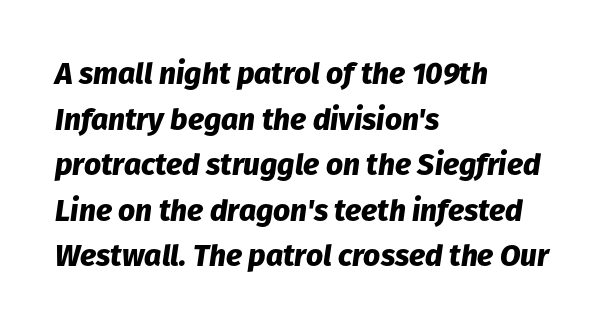
The space between consecutive lines is moderate. The face used here is proportionally spaced, like ordinary book or web type. The specimen reads as italic at a glance. Typesetter's note: full bold, strokes at maximum text heaviness. The words here are not underlined. Teacher's note: observe the even left margin — that is flush-left alignment.
